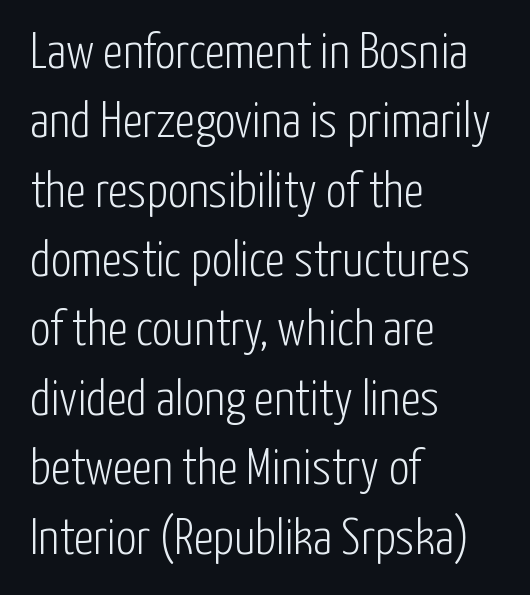
If you drew a line through each stem, it would be perfectly vertical. The passage shown is typed in a proportional face where columns would drift. Bold? No — there's no thickening of the strokes. These lines are composed in type without serifs. The paragraph shown leans on its left margin. Tracking value appears to be zero — textbook default spacing.
